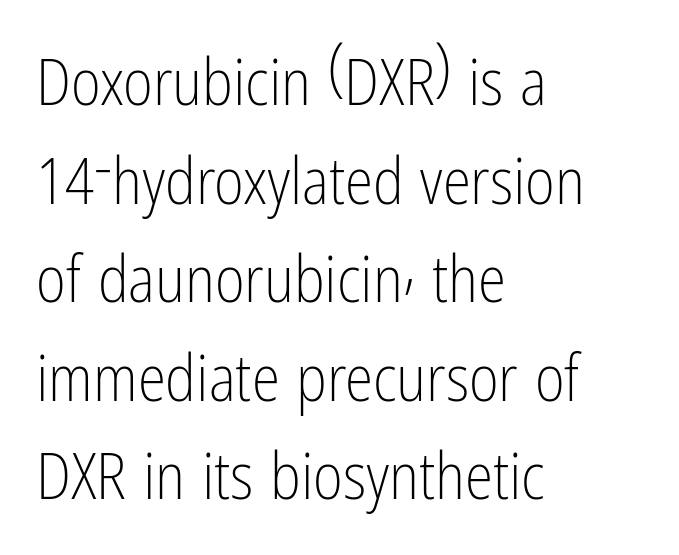
{"serif": "no", "italic": "no", "bold": "no", "weight": "light", "width": "condensed", "stroke_contrast": "low", "x_height": "medium", "monospaced": "no", "underline": "no", "align": "left", "line_spacing": "normal", "line_spacing_ratio": 1.54, "letter_spacing": "normal", "letter_spacing_em": 0.0, "glyph_px": 64}
